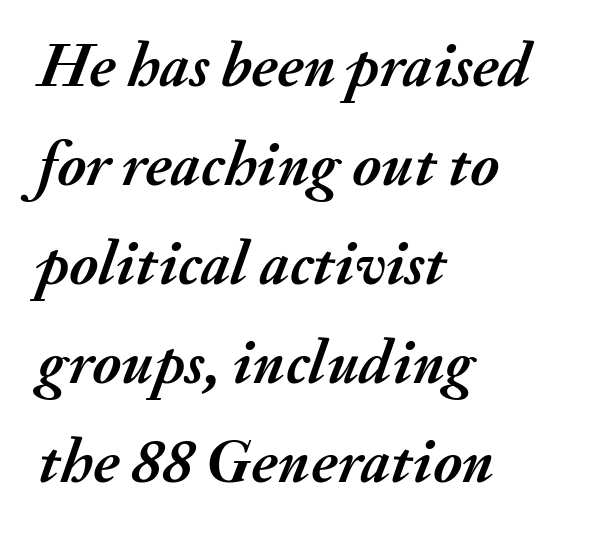
{"italic": "yes", "lean": "right", "slant_degrees": 20, "bold": "yes", "weight": "semibold", "width": "normal", "stroke_contrast": "medium", "x_height": "small", "monospaced": "no", "underline": "no", "align": "left", "line_spacing": "normal", "line_spacing_ratio": 1.57, "letter_spacing": "normal", "letter_spacing_em": 0.0, "glyph_px": 63}
